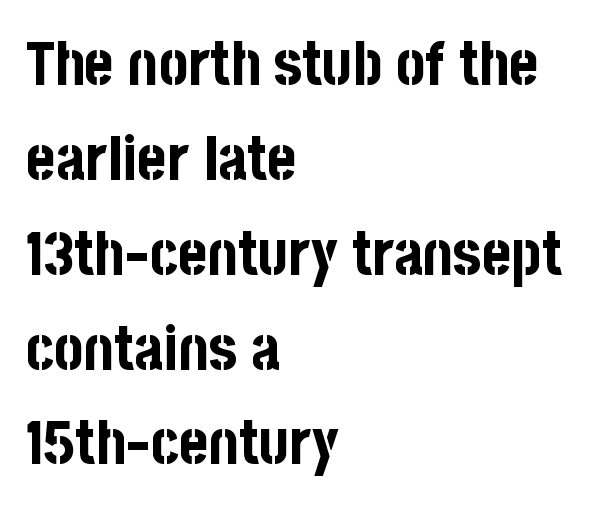
Q: Is the text bold? A: Yes.
Q: Is the text italic (slanted)? A: No, it is upright.
Q: Is the typeface a serif or a sans-serif typeface? A: Sans-serif.
Q: Is the text underlined? A: No.
Q: How is the paragraph aligned? A: Left-aligned.
Q: Is the spacing between letters normal or unusually wide? A: Normal.
Q: Is the spacing between lines tight, normal or loose? A: Normal.
Q: Width (condensed, normal, or wide)? A: Condensed.
Q: Stroke contrast? A: Low.
Q: x-height? A: Large.
Q: Monospaced? A: No.
